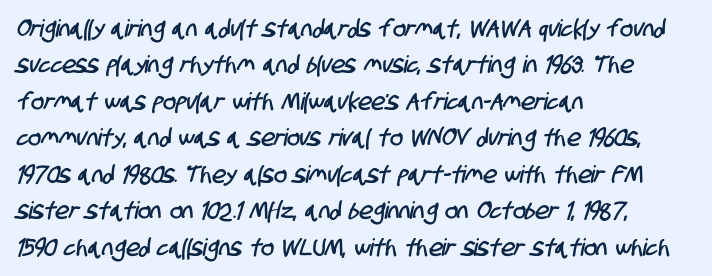
The passage shown stacks its lines at a standard gap. The passage is arranged the way most books set body copy — flush left. The horizontal fit of the characters is conventional and even. Descenders hang freely into open space.
